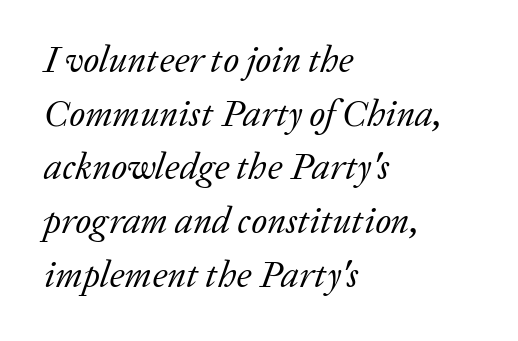
{"serif": "yes", "italic": "yes", "lean": "right", "slant_degrees": 20, "bold": "no", "weight": "regular", "width": "normal", "stroke_contrast": "low", "x_height": "medium", "monospaced": "no", "underline": "no", "align": "left", "line_spacing": "normal", "line_spacing_ratio": 1.45, "letter_spacing": "normal", "letter_spacing_em": 0.0, "glyph_px": 37}
